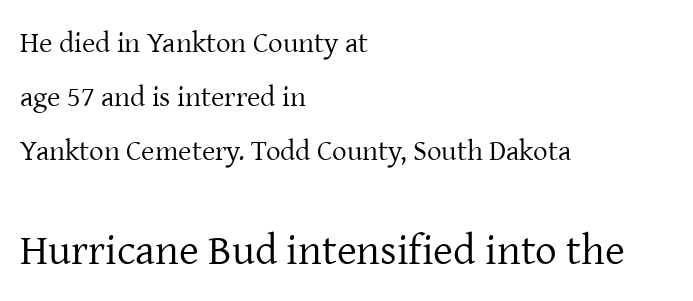
{"serif": "yes", "italic": "no", "bold": "no", "weight": "regular", "width": "normal", "stroke_contrast": "low", "x_height": "medium", "monospaced": "no", "underline": "no", "align": "left", "line_spacing_ratio": 1.86, "letter_spacing": "normal", "letter_spacing_em": 0.0, "larger_block": "second", "size_ratio": 1.48, "glyph_px": 43}
